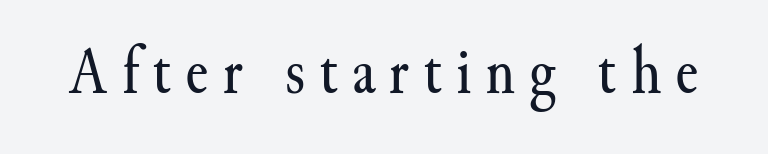
{"serif": "yes", "italic": "no", "bold": "no", "weight": "regular", "width": "normal", "stroke_contrast": "medium", "x_height": "small", "monospaced": "no", "underline": "no", "letter_spacing": "wide", "letter_spacing_em": 0.2, "glyph_px": 69}
